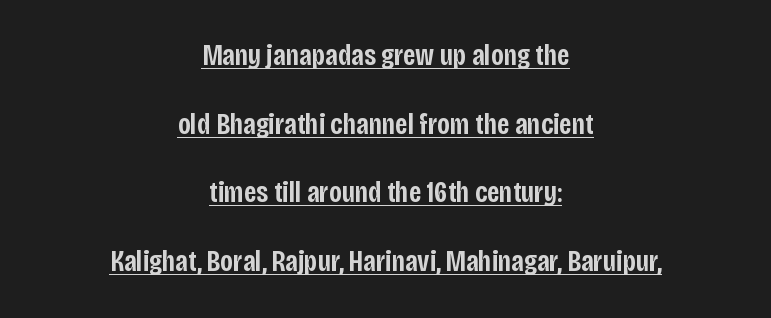
The image shows 30 px semibold, condensed sans-serif type, upright; set centered, loose line spacing (2.29x), normal letter spacing, underlined; low stroke contrast and a large x-height.
